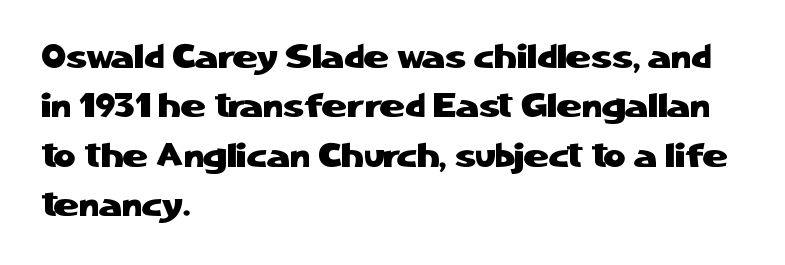
The image shows 34 px sans-serif type, upright; set left-aligned, normal line spacing (1.45x), normal letter spacing, not underlined; low stroke contrast and a medium x-height.
